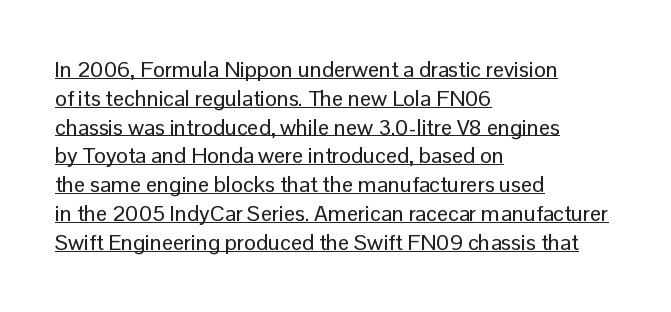
Beneath each row of characters lies a ruled line. Does the copy run flush right? No — it runs flush left. A typesetter would call this leading conventional body-copy spacing. No extra tracking has been applied to these lines. The axis of the letterforms is exactly vertical.
